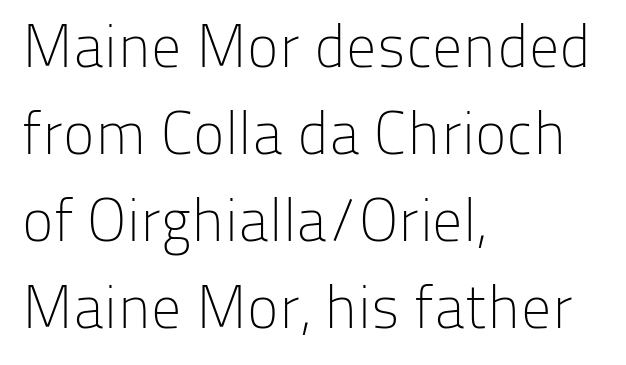
Q: Is the text bold? A: No.
Q: Is the text italic (slanted)? A: No, it is upright.
Q: Is the typeface a serif or a sans-serif typeface? A: Sans-serif.
Q: Is the text underlined? A: No.
Q: How is the paragraph aligned? A: Left-aligned.
Q: Is the spacing between letters normal or unusually wide? A: Normal.
Q: Is the spacing between lines tight, normal or loose? A: Normal.
Q: Width (condensed, normal, or wide)? A: Normal.
Q: Stroke contrast? A: Low.
Q: x-height? A: Medium.
Q: Monospaced? A: No.
